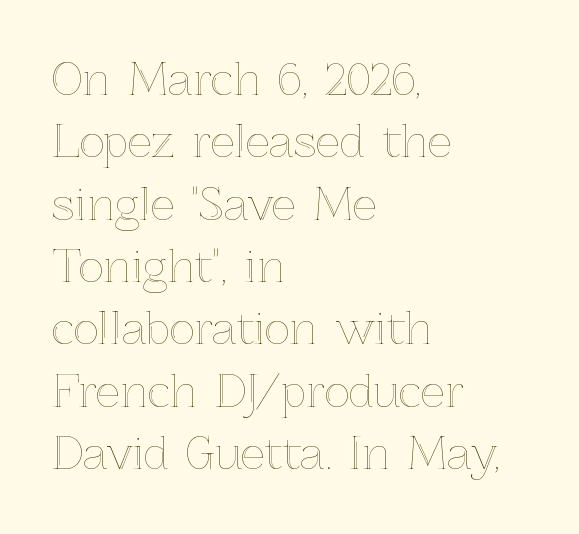
The image shows 43 px text type, upright; set left-aligned, normal line spacing (1.45x), normal letter spacing, not underlined; a medium x-height.
